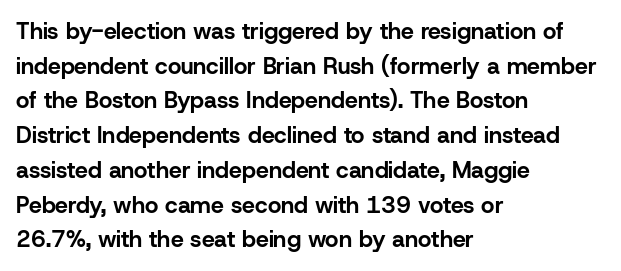
Q: Is the text bold? A: Yes.
Q: Is the text italic (slanted)? A: No, it is upright.
Q: Is the text underlined? A: No.
Q: How is the paragraph aligned? A: Left-aligned.
Q: Is the spacing between letters normal or unusually wide? A: Normal.
Q: Is the spacing between lines tight, normal or loose? A: Normal.
